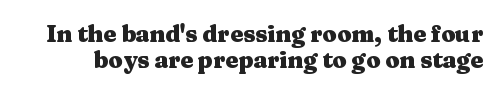
Check the space under the baseline: it is left empty. The block of text is dense from top to bottom, with scant space between rows. Italic: no, the glyphs are upright roman. Tracking value appears to be zero — textbook default spacing.
